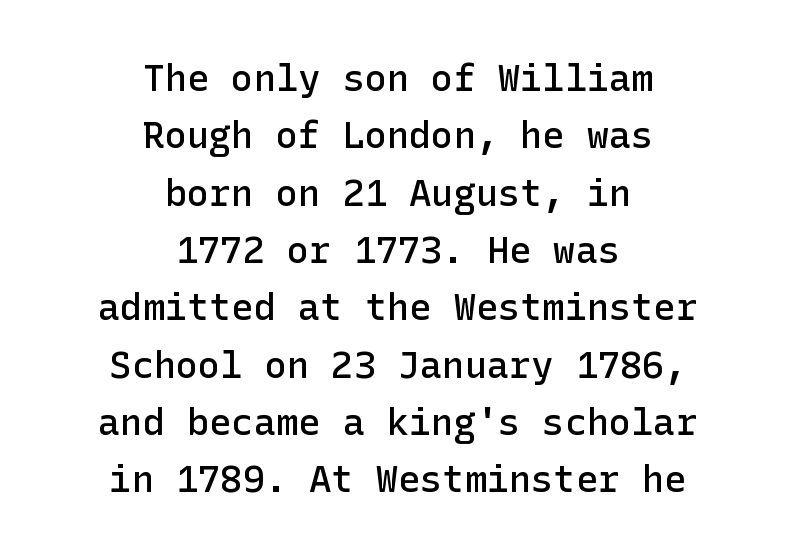
The image shows 37 px semibold sans-serif type, upright; set centered, normal line spacing (1.55x), normal letter spacing, not underlined; low stroke contrast and a medium x-height.
